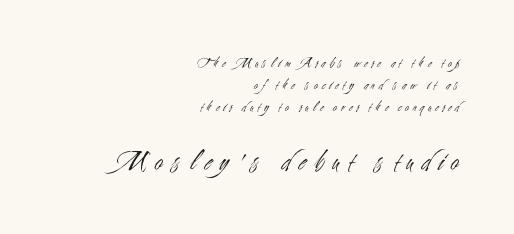
{"serif": "no", "bold": "no", "weight": "light", "width": "condensed", "stroke_contrast": "medium", "x_height": "small", "monospaced": "no", "underline": "no", "align": "right", "line_spacing": "normal", "line_spacing_ratio": 1.56, "letter_spacing": "wide", "letter_spacing_em": 0.28, "larger_block": "second", "size_ratio": 2.07, "glyph_px": 29}
